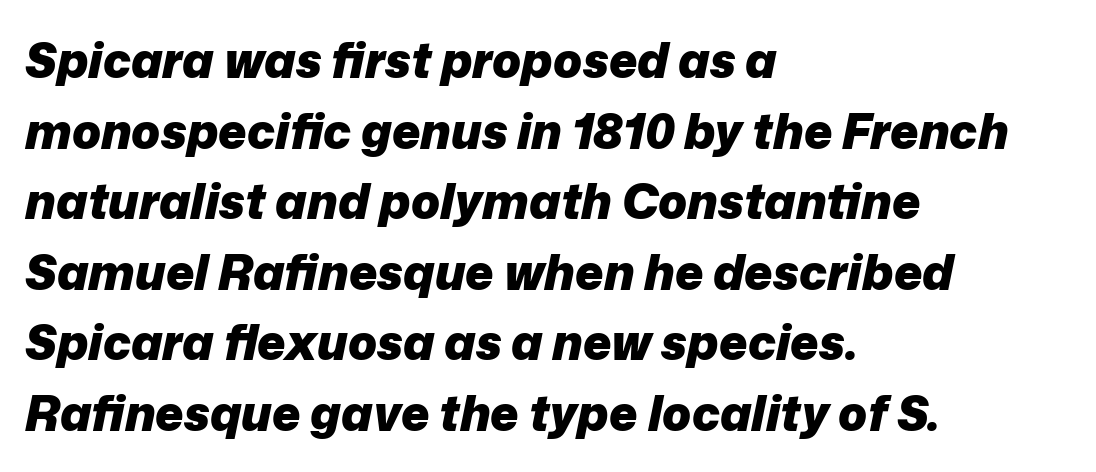
{"italic": "yes", "lean": "right", "slant_degrees": 12, "bold": "yes", "weight": "heavy", "width": "normal", "stroke_contrast": "low", "x_height": "medium", "monospaced": "no", "underline": "no", "align": "left", "line_spacing": "normal", "line_spacing_ratio": 1.47, "letter_spacing": "normal", "letter_spacing_em": 0.0, "glyph_px": 48}
